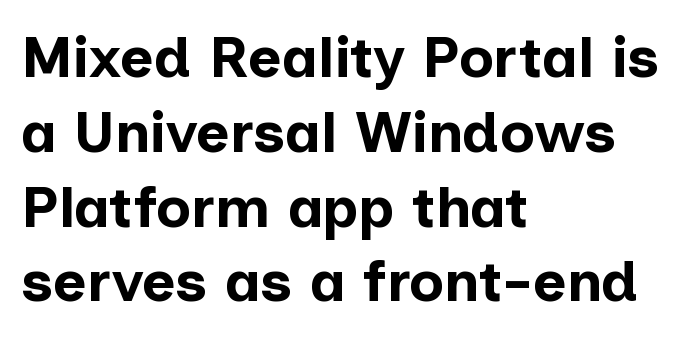
Descenders hang freely into open space. Vertically, the passage feels balanced, rows spaced as you'd expect. Type style note: lacks serifs. On the weight axis this lands at bold, roughly 700.
